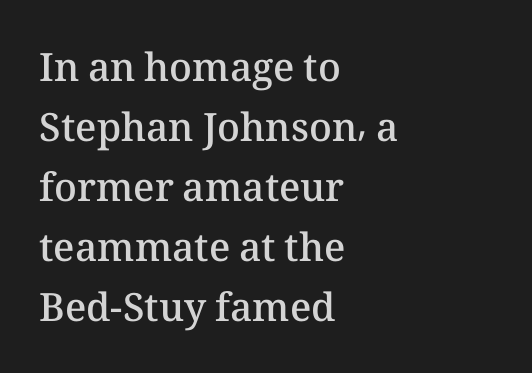
The space beneath each line is pristine and unruled. The face used here is proportionally spaced, like ordinary book or web type. The lettering stays uniformly vertical, giving the passage a roman look. On the weight axis this lands at semibold, roughly 600. Line starts are locked; line ends wander.
